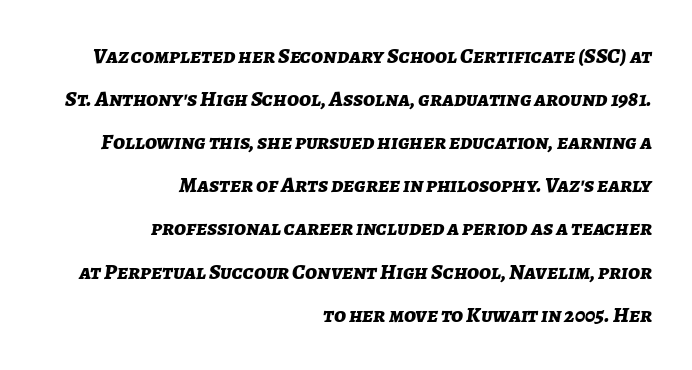
Q: Is the text bold? A: Yes.
Q: Is the text italic (slanted)? A: Yes, it leans right by about 7 degrees.
Q: Is the text underlined? A: No.
Q: How is the paragraph aligned? A: Right-aligned.
Q: Is the spacing between letters normal or unusually wide? A: Normal.
Q: Is the spacing between lines tight, normal or loose? A: Loose.
